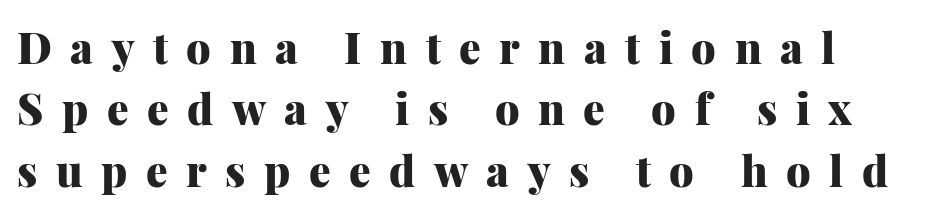
The image shows 43 px heavy serif type, upright; set normal line spacing (1.43x), unusually wide letter spacing (+0.43 em), not underlined; medium stroke contrast and a medium x-height.
